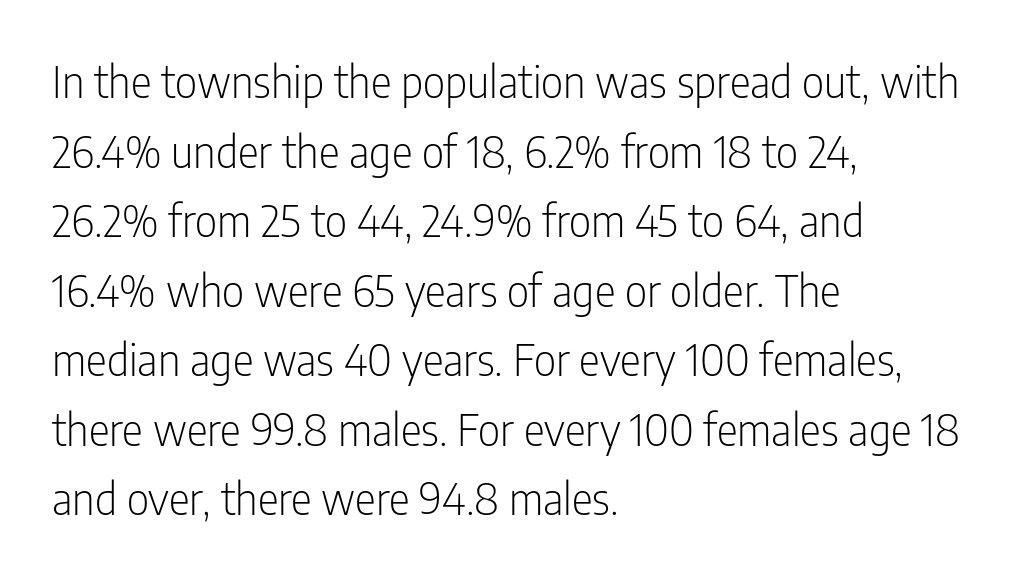
{"serif": "no", "italic": "no", "bold": "no", "weight": "light", "width": "condensed", "stroke_contrast": "low", "x_height": "medium", "monospaced": "no", "underline": "no", "align": "left", "line_spacing": "normal", "line_spacing_ratio": 1.58, "letter_spacing": "normal", "letter_spacing_em": 0.0, "glyph_px": 44}
